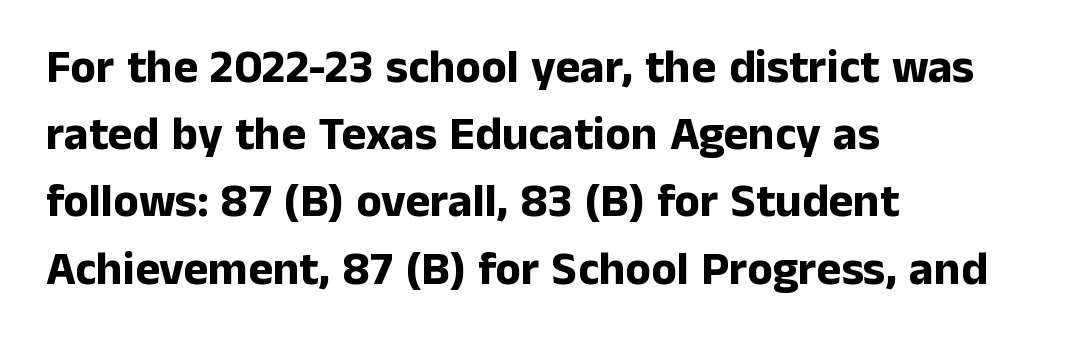
Q: Is the text bold? A: Yes.
Q: Is the text italic (slanted)? A: No, it is upright.
Q: Is the typeface a serif or a sans-serif typeface? A: Sans-serif.
Q: Is the text underlined? A: No.
Q: How is the paragraph aligned? A: Left-aligned.
Q: Is the spacing between letters normal or unusually wide? A: Normal.
Q: Is the spacing between lines tight, normal or loose? A: Normal.
Q: Width (condensed, normal, or wide)? A: Normal.
Q: Stroke contrast? A: Low.
Q: x-height? A: Medium.
Q: Monospaced? A: No.
